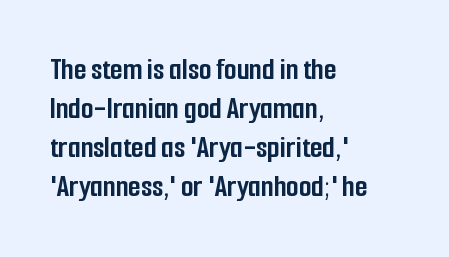
Q: Is the text bold? A: Yes.
Q: Is the text italic (slanted)? A: No, it is upright.
Q: Is the typeface a serif or a sans-serif typeface? A: Sans-serif.
Q: Is the text underlined? A: No.
Q: How is the paragraph aligned? A: Left-aligned.
Q: Is the spacing between letters normal or unusually wide? A: Normal.
Q: Width (condensed, normal, or wide)? A: Condensed.
Q: Stroke contrast? A: Low.
Q: x-height? A: Medium.
Q: Monospaced? A: No.
